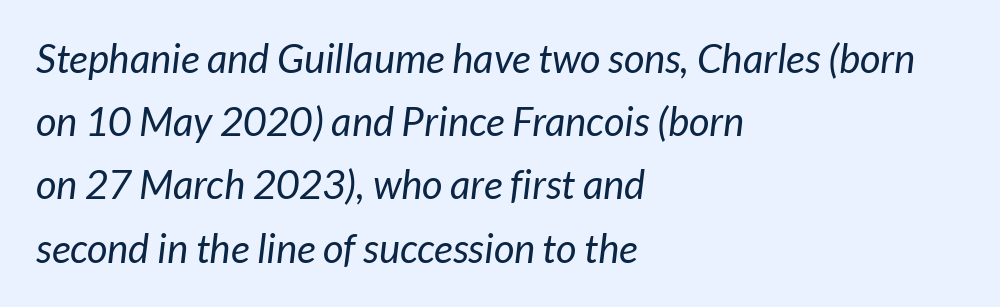
The image shows 40 px regular-weight sans-serif type; set left-aligned, normal line spacing (1.58x), normal letter spacing, not underlined; low stroke contrast and a medium x-height.
